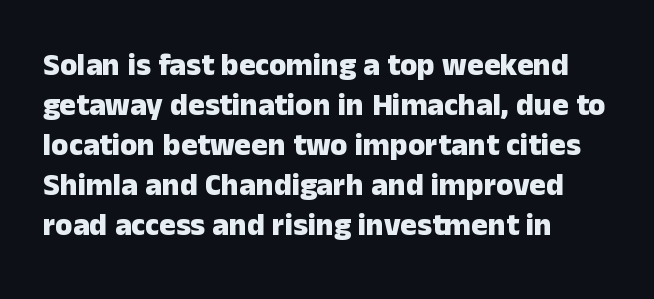
Are there feet on the stems? There aren't — it's a sans. Every row of glyphs begins at an identical x-position on the left. Nobody touched the tracking dial on this one. The letters are bold, with thick, heavy strokes.
